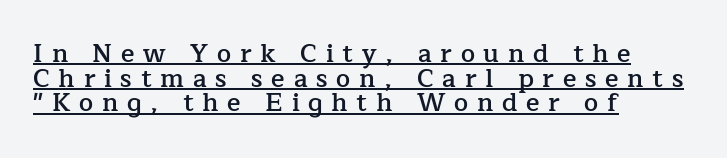
{"italic": "no", "bold": "semi", "underline": "yes", "align": "left", "line_spacing": "tight", "line_spacing_ratio": 0.99, "letter_spacing": "wide", "letter_spacing_em": 0.35, "glyph_px": 25}
